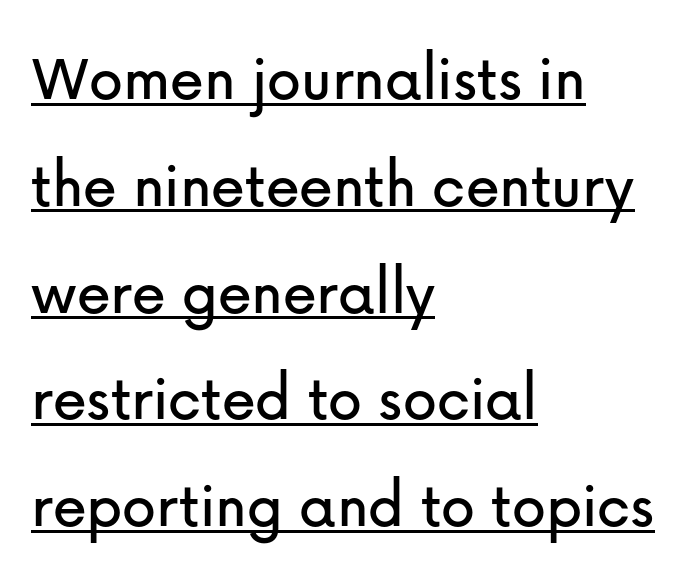
Compared with undecorated copy, this sample adds a rule below the words. Rows of type keep a routine distance in the vertical direction. Between one letter and the next there's only the usual sliver of space. The face used here is proportionally spaced, like ordinary book or web type. Is the block centered? No — it sits flush against the left margin. Observe the absence of serifs on each vertical stroke in this sample.
